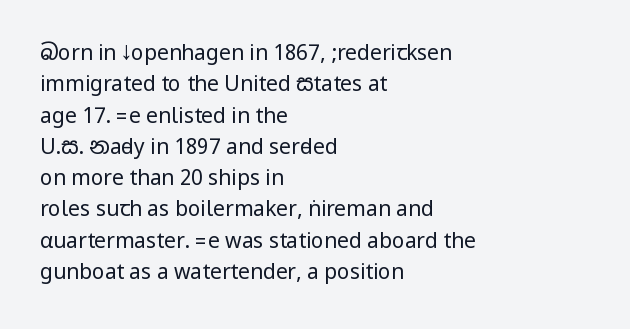
Q: Is the text bold? A: No.
Q: Is the text italic (slanted)? A: No, it is upright.
Q: Is the text underlined? A: No.
Q: How is the paragraph aligned? A: Left-aligned.
Q: Is the spacing between letters normal or unusually wide? A: Normal.
Q: Is the spacing between lines tight, normal or loose? A: Normal.
